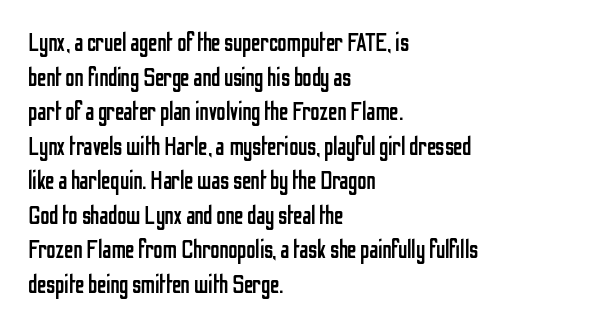
Q: Is the text bold? A: No.
Q: Is the text italic (slanted)? A: No, it is upright.
Q: Is the text underlined? A: No.
Q: How is the paragraph aligned? A: Left-aligned.
Q: Is the spacing between letters normal or unusually wide? A: Normal.
Q: Is the spacing between lines tight, normal or loose? A: Normal.
